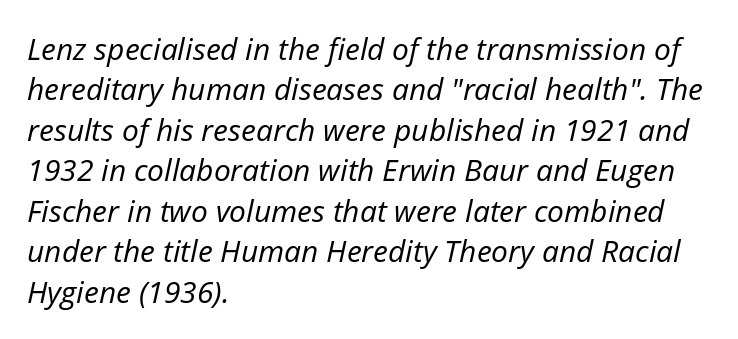
Q: Is the text bold? A: No.
Q: Is the text italic (slanted)? A: Yes, it leans right by about 12 degrees.
Q: Is the text underlined? A: No.
Q: How is the paragraph aligned? A: Left-aligned.
Q: Is the spacing between letters normal or unusually wide? A: Normal.
Q: Is the spacing between lines tight, normal or loose? A: Normal.
Q: Width (condensed, normal, or wide)? A: Normal.
Q: Stroke contrast? A: Low.
Q: x-height? A: Medium.
Q: Monospaced? A: No.
